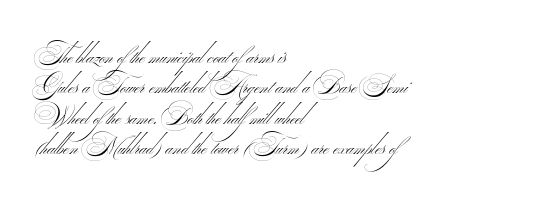
The paragraph shown leans on its left margin. This rendering features lettering with no underline. How are the letters spaced? Ordinarily, with no added tracking. A normal amount of white space separates one row of letters from the next.
